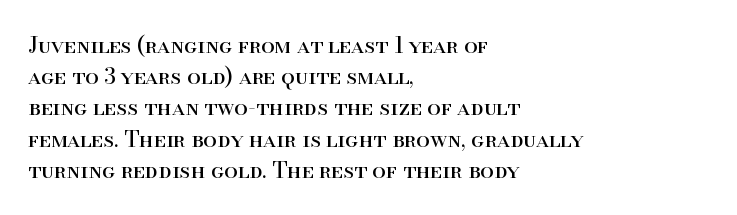
Q: Is the text bold? A: No.
Q: Is the text italic (slanted)? A: No, it is upright.
Q: Is the text underlined? A: No.
Q: How is the paragraph aligned? A: Left-aligned.
Q: Is the spacing between letters normal or unusually wide? A: Normal.
Q: Is the spacing between lines tight, normal or loose? A: Normal.
